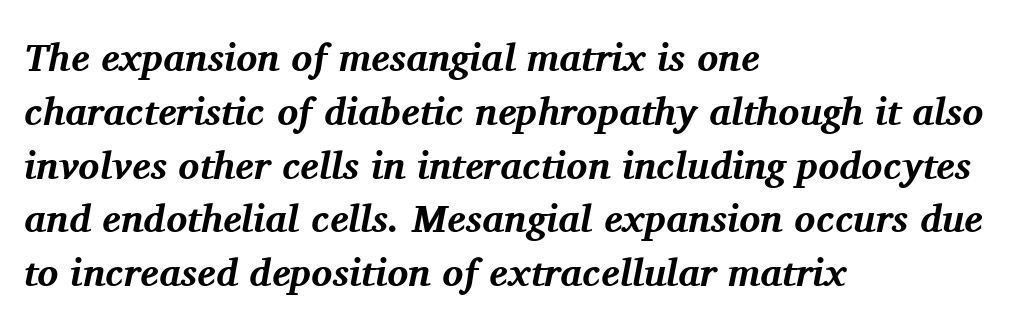
The image shows 39 px bold serif type, italic (leaning right); set left-aligned, normal line spacing (1.38x), normal letter spacing, not underlined; medium stroke contrast and a medium x-height.
